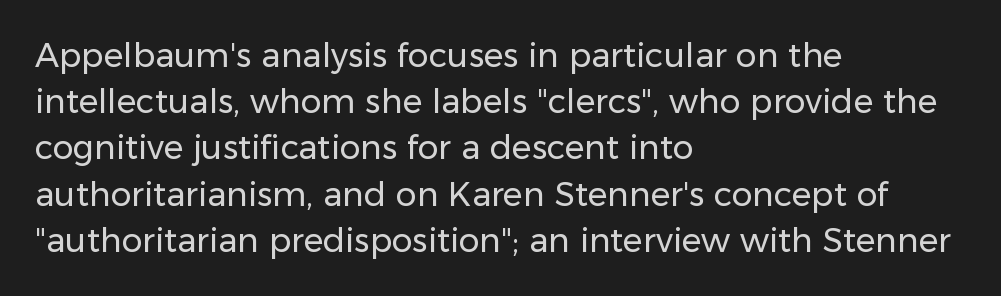
The image shows 33 px regular-weight sans-serif type, upright; set left-aligned, normal line spacing (1.4x), normal letter spacing, not underlined; low stroke contrast and a medium x-height.
